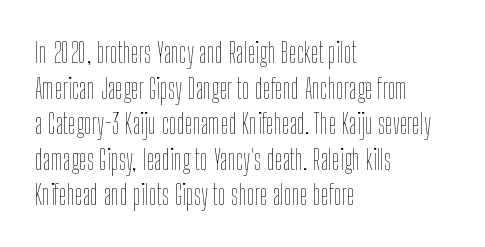
Q: Is the text bold? A: No.
Q: Is the text italic (slanted)? A: No, it is upright.
Q: Is the text underlined? A: No.
Q: How is the paragraph aligned? A: Left-aligned.
Q: Is the spacing between letters normal or unusually wide? A: Normal.
Q: Is the spacing between lines tight, normal or loose? A: Normal.
Q: Width (condensed, normal, or wide)? A: Condensed.
Q: Stroke contrast? A: Low.
Q: x-height? A: Medium.
Q: Monospaced? A: No.
